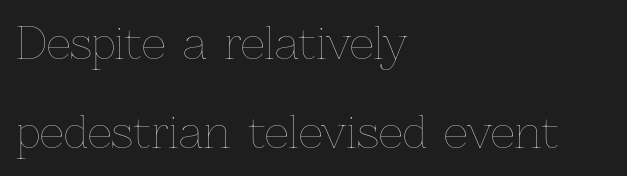
{"italic": "no", "bold": "no", "weight": "thin", "width": "normal", "stroke_contrast": "low", "x_height": "medium", "monospaced": "no", "underline": "no", "align": "left", "line_spacing": "loose", "line_spacing_ratio": 2.06, "letter_spacing": "normal", "letter_spacing_em": 0.0, "glyph_px": 43}
